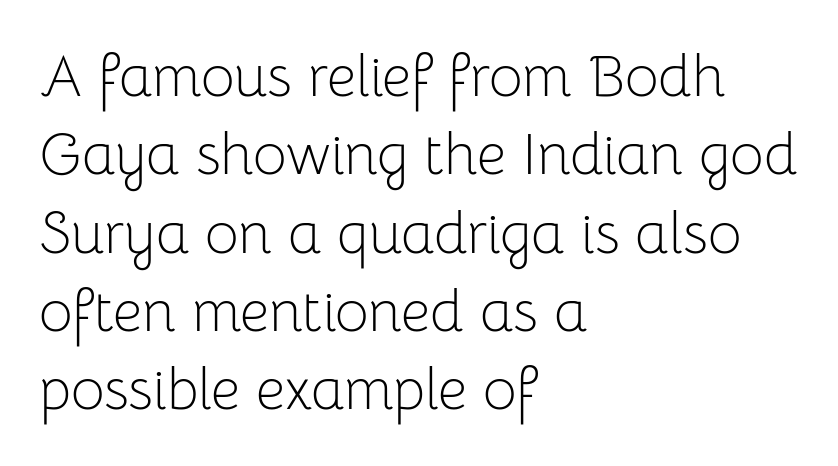
{"serif": "no", "italic": "no", "bold": "no", "weight": "light", "width": "normal", "stroke_contrast": "low", "x_height": "medium", "monospaced": "no", "underline": "no", "align": "left", "line_spacing": "normal", "line_spacing_ratio": 1.35, "letter_spacing": "normal", "letter_spacing_em": 0.0, "glyph_px": 58}
